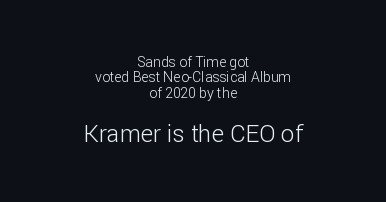
The image shows 24 px text type, upright; set centered, tight line spacing (1.09x), normal letter spacing, not underlined; the second (bottom) block is 1.71x larger.
